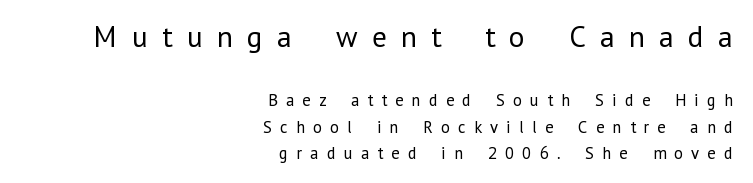
The image shows 30 px regular-weight sans-serif type, upright; set right-aligned, normal line spacing (1.57x), unusually wide letter spacing (+0.48 em), not underlined; the first (top) block is 1.76x larger; low stroke contrast and a medium x-height.
